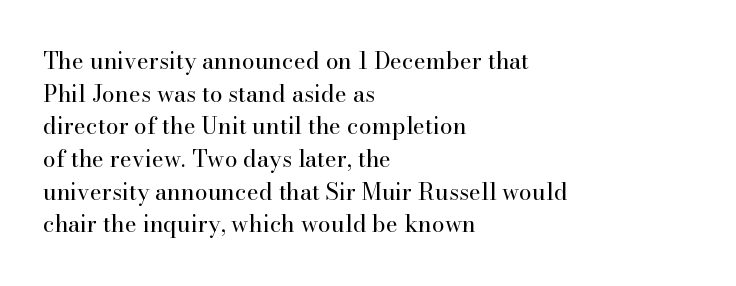
The image shows 23 px text type, upright; set left-aligned, normal line spacing (1.42x), normal letter spacing, not underlined.
